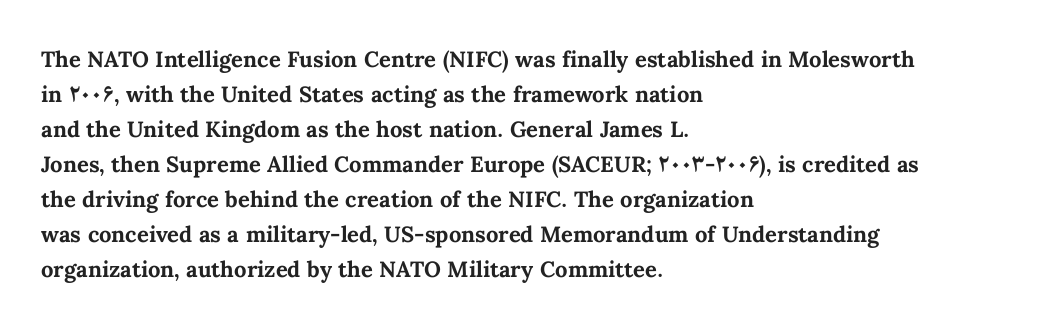
Horizontal bands of white between lines are of average thickness. The rendering keeps characters at their native spacing. Line beginnings align vertically; line endings do not. The font is running at its bold setting. No italicization has been applied; the sample stays upright.
